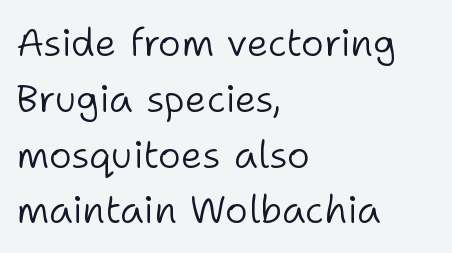
Grotesque or geometric, the face here clearly has no serifs. Vertical stems look standard width or narrower in stroke. How are the letters spaced? Ordinarily, with no added tracking. The rendering anchors every line to the left-hand side. The zone under the glyphs is completely vacant. Evenly set lines give the paragraph a standard silhouette.
